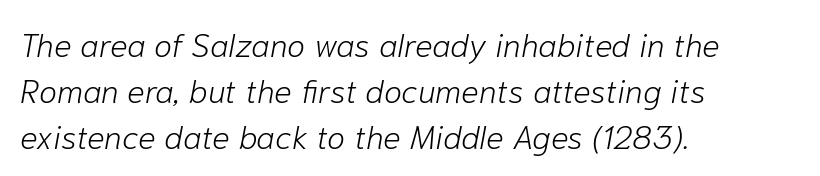
{"italic": "yes", "lean": "right", "slant_degrees": 10, "bold": "no", "weight": "light", "width": "normal", "stroke_contrast": "low", "x_height": "medium", "monospaced": "no", "underline": "no", "align": "left", "line_spacing": "normal", "line_spacing_ratio": 1.39, "letter_spacing": "normal", "letter_spacing_em": 0.0, "glyph_px": 33}
